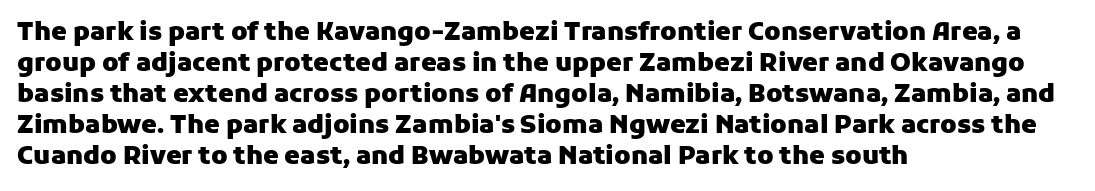
You'd pick this weight for a headline — it's a proper bold. Upright lettering throughout. Nothing unusual about the tracking: characters are spaced as the font intends. Check the space under the baseline: it is left empty.
